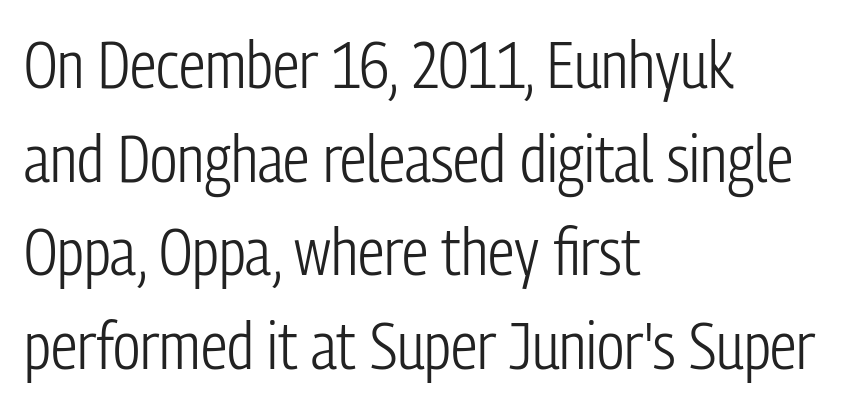
Caption: standard tracking, unaltered. Summary of weight: not heavy and not bold. Type style note: lacks serifs. Rows of type keep a routine distance in the vertical direction.
